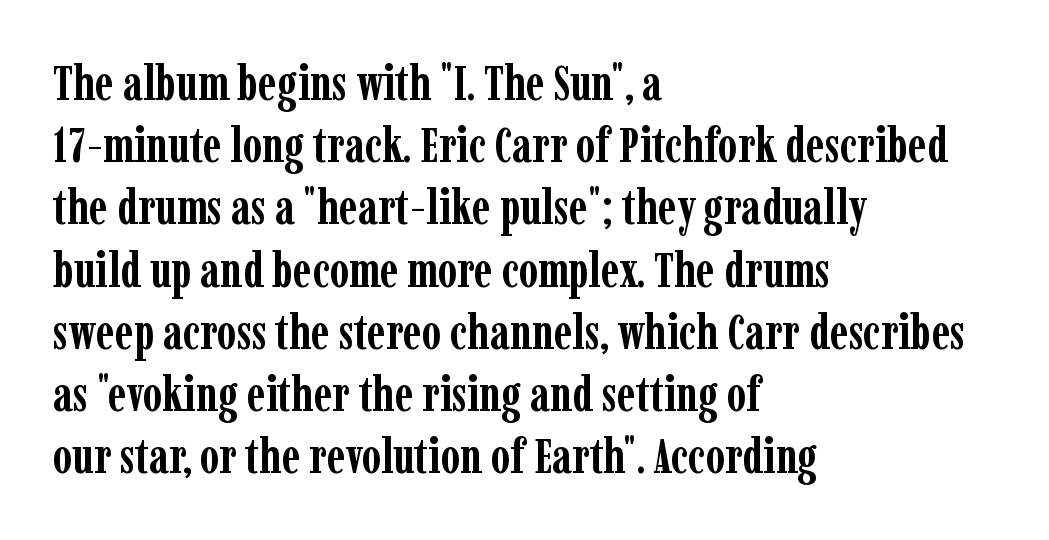
The image shows 49 px semibold, condensed serif type, upright; set left-aligned, normal line spacing (1.27x), normal letter spacing, not underlined; low stroke contrast and a medium x-height.
